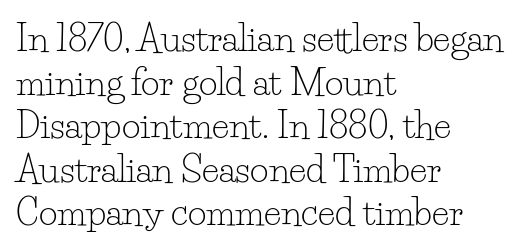
{"serif": "yes", "italic": "no", "bold": "no", "weight": "light", "width": "normal", "stroke_contrast": "low", "x_height": "small", "monospaced": "no", "underline": "no", "align": "left", "line_spacing_ratio": 1.21, "letter_spacing": "normal", "letter_spacing_em": 0.0, "glyph_px": 36}
